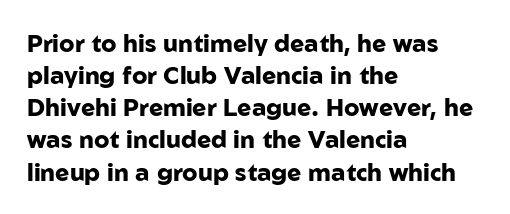
{"italic": "no", "bold": "yes", "underline": "no", "align": "left", "line_spacing": "normal", "line_spacing_ratio": 1.34, "letter_spacing": "normal", "letter_spacing_em": 0.0, "glyph_px": 24}
